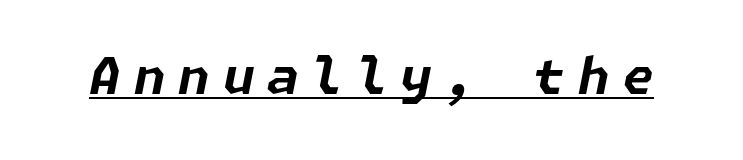
Q: Is the text bold? A: Yes.
Q: Is the text italic (slanted)? A: Yes, it leans right by about 11 degrees.
Q: Is the text underlined? A: Yes.
Q: Is the spacing between letters normal or unusually wide? A: Unusually wide.
Q: Width (condensed, normal, or wide)? A: Normal.
Q: Stroke contrast? A: Low.
Q: x-height? A: Medium.
